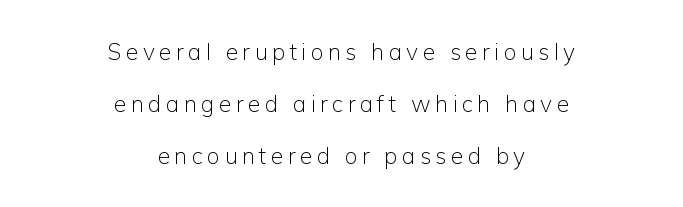
Widely set lines give the paragraph a tall, airy silhouette. Posture: straight, roman, zero tilt. Summary of weight: not heavy and not bold. A student would call this center alignment; a typographer would say set centered.
